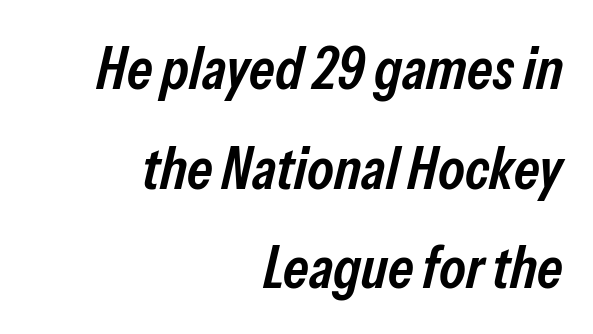
The image shows 60 px semibold, condensed type, italic (leaning right); set right-aligned, normal line spacing (1.66x), normal letter spacing, not underlined; low stroke contrast and a medium x-height.
